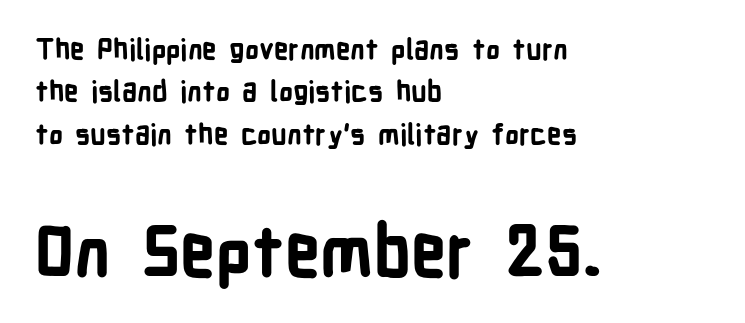
These two chunks differ in scale, with the bottom chunk taking the larger measure. This rendering uses left alignment, leaving the right contour irregular. Just letters on the line, the space beneath them empty. Spacing between characters is what you'd get straight out of the box.
